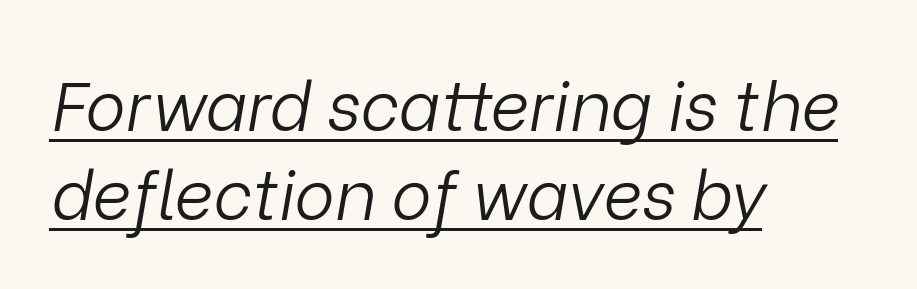
{"italic": "yes", "lean": "right", "slant_degrees": 9, "bold": "no", "weight": "light", "width": "normal", "stroke_contrast": "low", "x_height": "medium", "monospaced": "no", "underline": "yes", "align": "left", "line_spacing": "normal", "line_spacing_ratio": 1.31, "letter_spacing": "normal", "letter_spacing_em": 0.0, "glyph_px": 68}
